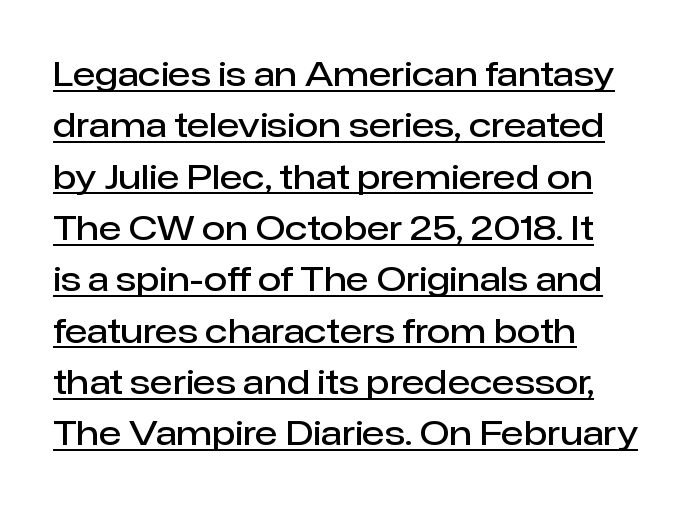
The image shows 34 px semibold sans-serif type, upright; set left-aligned, normal line spacing (1.51x), normal letter spacing, underlined; low stroke contrast and a medium x-height.
